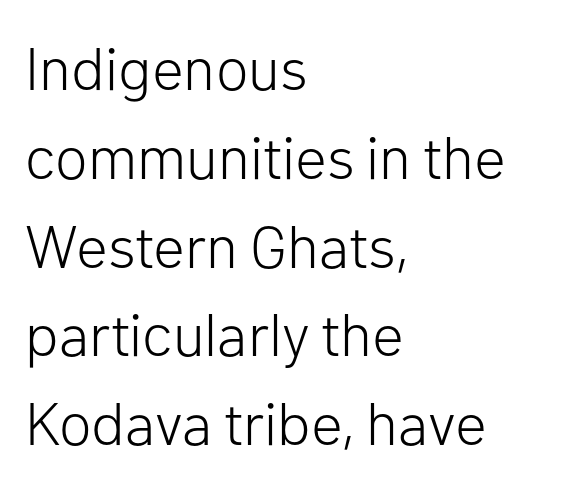
The type family on display is of the sans-serif kind. Plain, unruled lines of type. Character widths vary here, with narrow letters taking less room than wide ones. Characters remain perfectly vertical along every line. The passage shown is not bold in any degree. Nothing unusual about the tracking: characters are spaced as the font intends.
